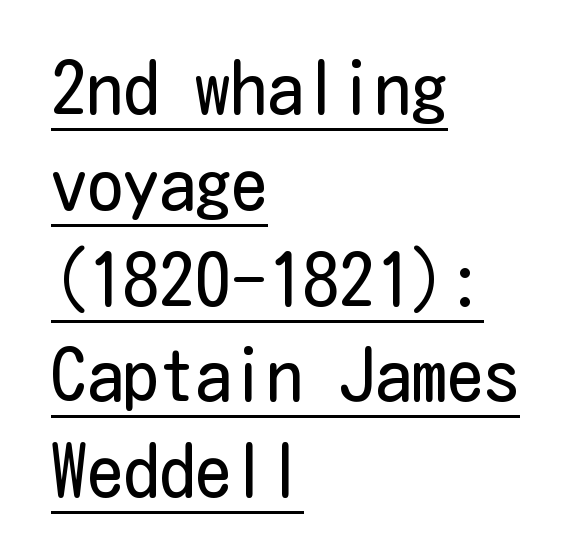
The typesetting does not lean heavy: it is not bold. A typesetter would label this face a sans. Tracking value appears to be zero — textbook default spacing. The text block is weighted toward the left margin, trailing off unevenly rightward.
